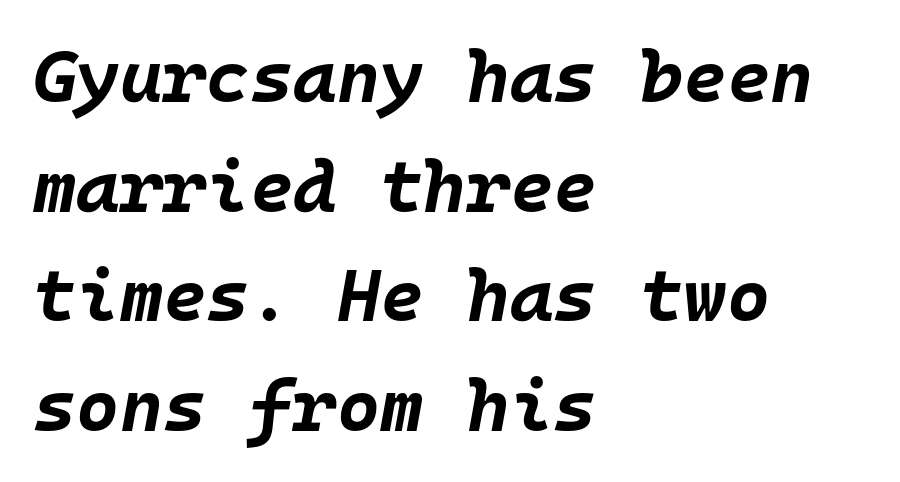
Looking at the ascenders, they clearly lean. Line beginnings align vertically; line endings do not. In terms of letterspacing, this is plain default setting. Spacing verdict: monospaced, one width for all characters. What's the leading like? Ordinary, nothing unusual.
